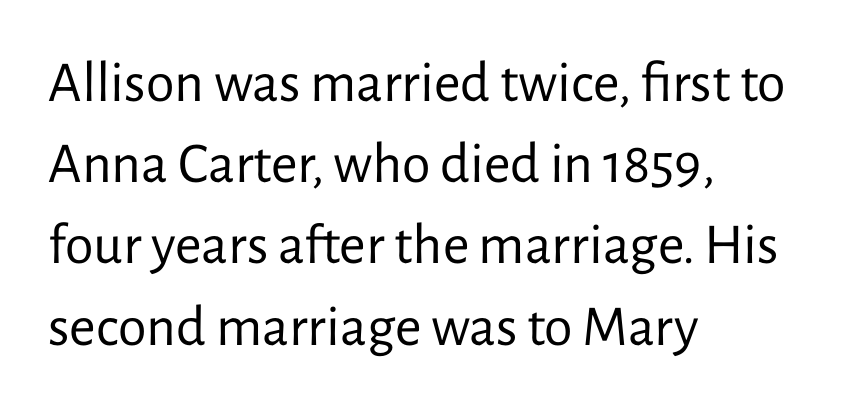
{"serif": "no", "italic": "no", "bold": "no", "weight": "regular", "width": "normal", "stroke_contrast": "low", "x_height": "medium", "monospaced": "no", "underline": "no", "align": "left", "line_spacing": "normal", "line_spacing_ratio": 1.4, "letter_spacing": "normal", "letter_spacing_em": 0.0, "glyph_px": 58}
